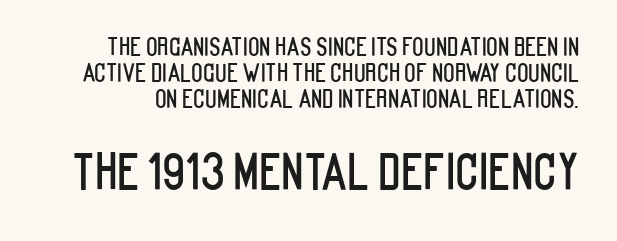
The face used here is proportionally spaced, like ordinary book or web type. Compared with typical body copy, the letter spacing here is the same. I'd call this a sans setting — the letters go barefoot. Quick note: not italic, upright.
